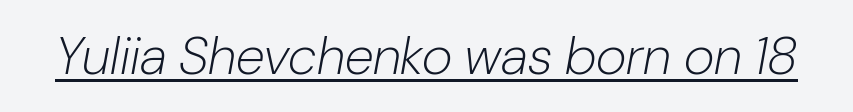
Q: Is the text bold? A: No.
Q: Is the text italic (slanted)? A: Yes, it leans right by about 10 degrees.
Q: Is the text underlined? A: Yes.
Q: Is the spacing between letters normal or unusually wide? A: Normal.
Q: Width (condensed, normal, or wide)? A: Normal.
Q: Stroke contrast? A: Low.
Q: x-height? A: Medium.
Q: Monospaced? A: No.
